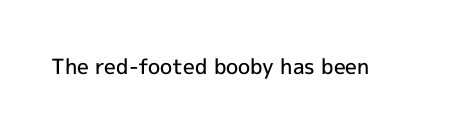
The image shows 21 px text type, upright; set normal letter spacing, not underlined.
